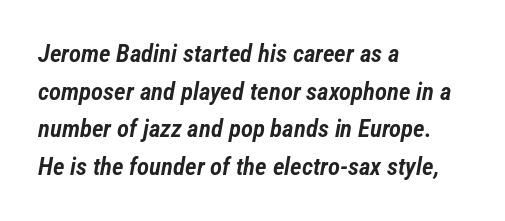
{"italic": "yes", "lean": "right", "slant_degrees": 12, "bold": "semi", "underline": "no", "align": "left", "line_spacing": "normal", "line_spacing_ratio": 1.51, "letter_spacing": "normal", "letter_spacing_em": 0.0, "glyph_px": 25}
